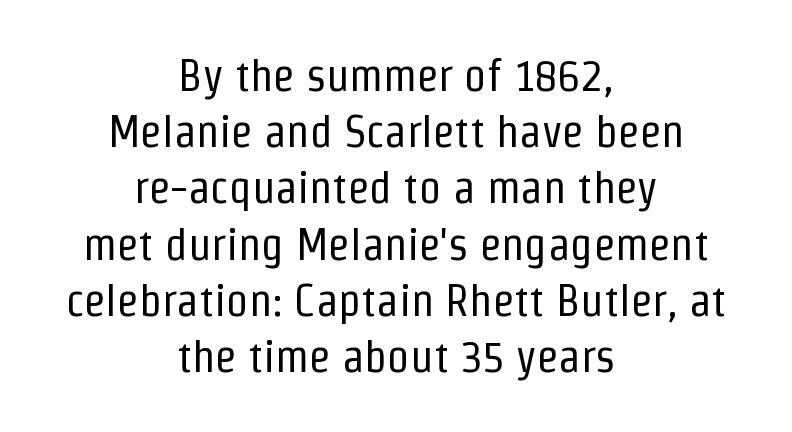
Q: Is the text bold? A: No.
Q: Is the text italic (slanted)? A: No, it is upright.
Q: Is the typeface a serif or a sans-serif typeface? A: Sans-serif.
Q: Is the text underlined? A: No.
Q: How is the paragraph aligned? A: Centered.
Q: Is the spacing between letters normal or unusually wide? A: Normal.
Q: Is the spacing between lines tight, normal or loose? A: Normal.
Q: Width (condensed, normal, or wide)? A: Condensed.
Q: Stroke contrast? A: Low.
Q: x-height? A: Medium.
Q: Monospaced? A: No.
